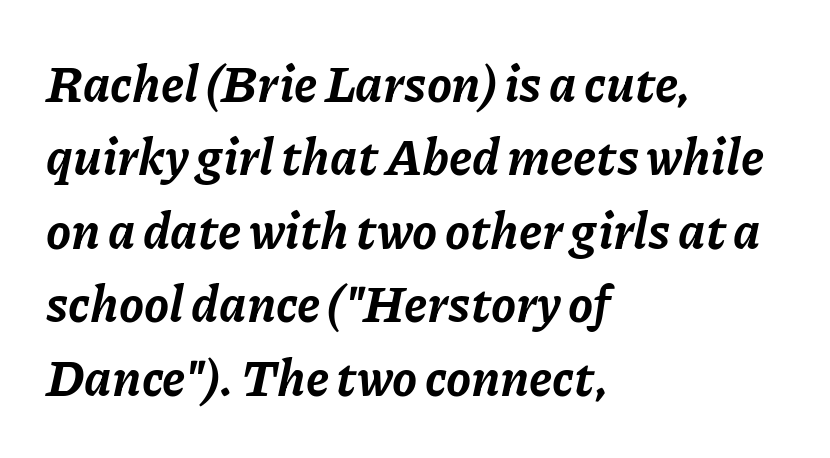
Does extra space separate the letters? No, they use regular spacing. Honestly, the row spacing looks completely unremarkable. The setting favours the left margin, as ordinary paragraphs usually do. The rendering uses a bold face; every stroke is thick and dark. Think of a printed novel: that variable character pitch is what you see here. Check the space under the baseline: it is left empty.
